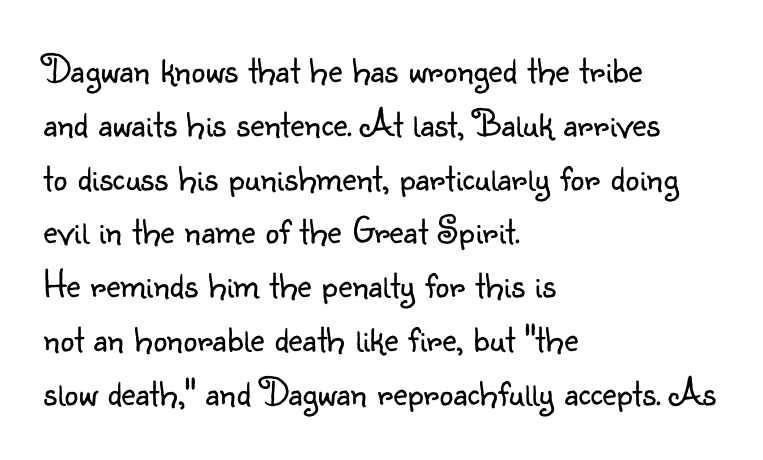
The image shows 39 px light sans-serif type, upright; set left-aligned, normal line spacing (1.38x), normal letter spacing, not underlined; low stroke contrast and a small x-height.
